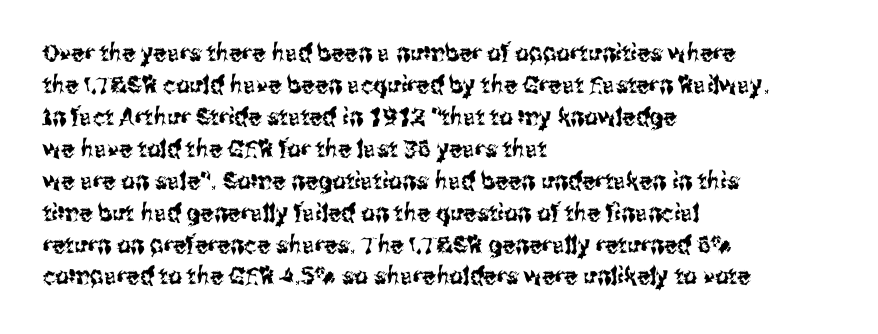
The image shows 24 px text type, upright; set left-aligned, normal line spacing (1.33x), normal letter spacing, not underlined.
